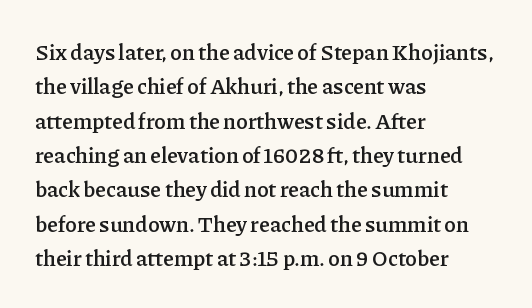
Q: Is the text bold? A: Semi-bold.
Q: Is the text italic (slanted)? A: No, it is upright.
Q: Is the text underlined? A: No.
Q: How is the paragraph aligned? A: Left-aligned.
Q: Is the spacing between letters normal or unusually wide? A: Normal.
Q: Is the spacing between lines tight, normal or loose? A: Normal.
